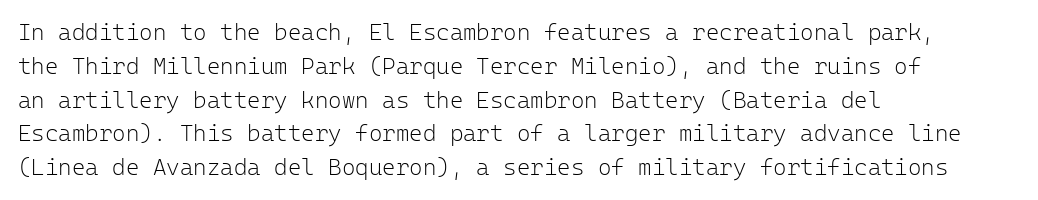
The image shows 23 px text type, upright; set left-aligned, normal line spacing (1.47x), normal letter spacing, not underlined.
